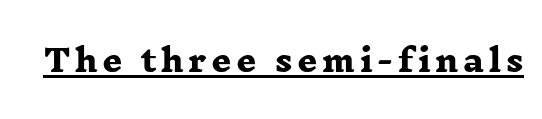
Typographically, this falls in the serif category. You could not count columns in this text — the font is proportionally spaced. Underlined type. Students, this is bold: see how much ink each stroke carries.
